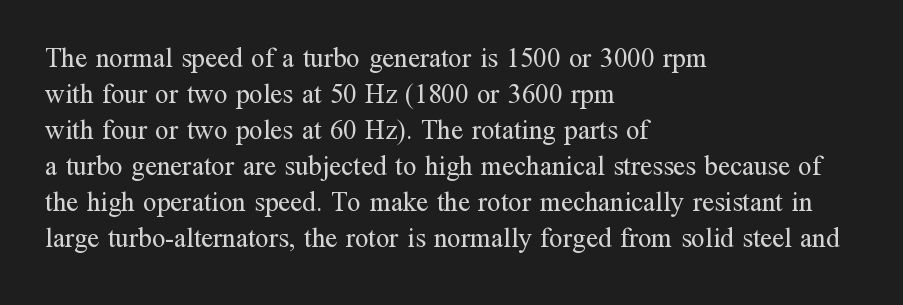
Q: Is the text bold? A: No.
Q: Is the text italic (slanted)? A: No, it is upright.
Q: Is the text underlined? A: No.
Q: How is the paragraph aligned? A: Left-aligned.
Q: Is the spacing between letters normal or unusually wide? A: Normal.
Q: Is the spacing between lines tight, normal or loose? A: Normal.
